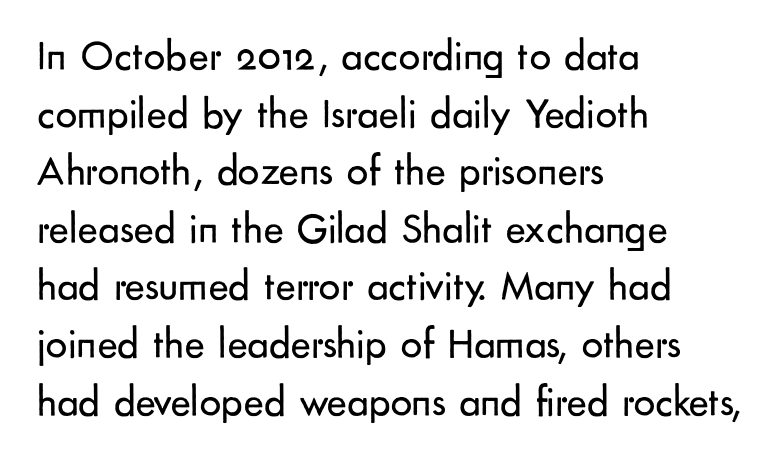
The image shows 43 px regular-weight sans-serif type, upright; set left-aligned, normal line spacing (1.34x), normal letter spacing, not underlined; low stroke contrast and a small x-height.
